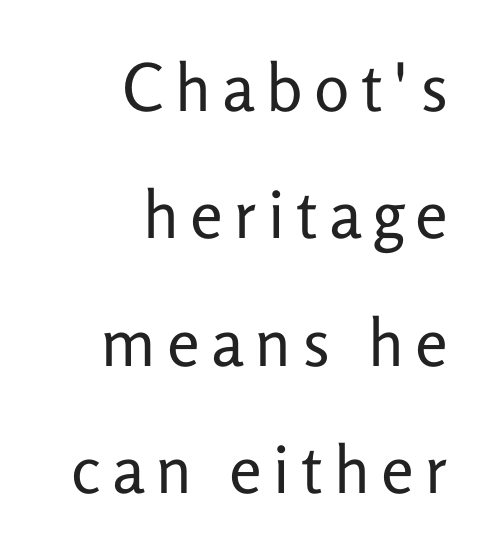
{"serif": "no", "italic": "no", "bold": "no", "weight": "regular", "width": "normal", "stroke_contrast": "low", "x_height": "medium", "monospaced": "no", "underline": "no", "align": "right", "line_spacing": "loose", "line_spacing_ratio": 1.93, "glyph_px": 66}
